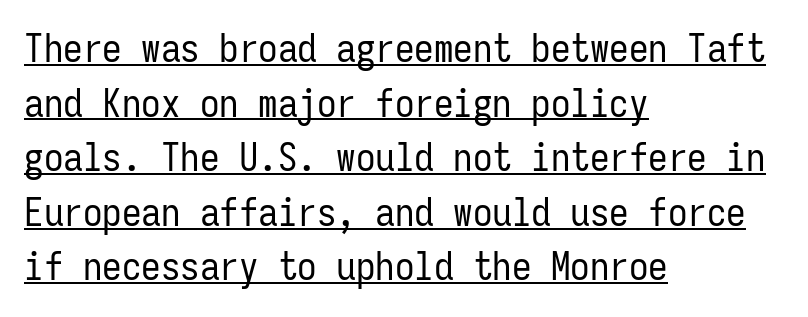
The passage shown is typed in a monospace face where columns stay perfectly aligned. The ragged edge is on the right, which tells us the setting is flush left. The typeface chosen for these lines omits serifs. Is the type heavy? It reads as light-to-regular instead.
